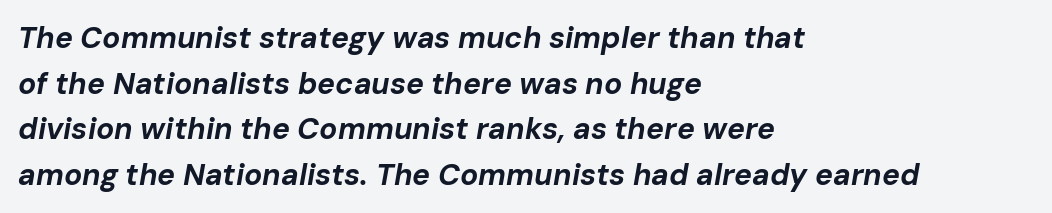
Q: Is the text bold? A: Yes.
Q: Is the text italic (slanted)? A: Yes, it leans right by about 10 degrees.
Q: Is the text underlined? A: No.
Q: How is the paragraph aligned? A: Left-aligned.
Q: Is the spacing between letters normal or unusually wide? A: Normal.
Q: Is the spacing between lines tight, normal or loose? A: Normal.
Q: Width (condensed, normal, or wide)? A: Normal.
Q: Stroke contrast? A: Low.
Q: x-height? A: Medium.
Q: Monospaced? A: No.
